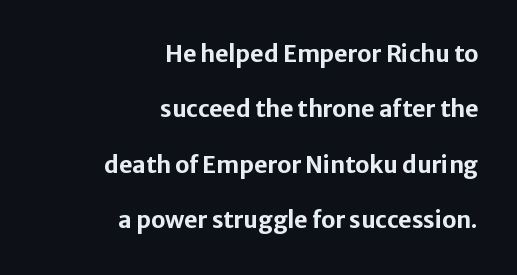
Compared with typical body copy, the letter spacing here is the same. These lines are set flush right with a ragged left edge. The zone under the glyphs is completely vacant. How would I describe the line gaps? Wide and relaxed. Set as a true bold cut, around the 700 mark.
